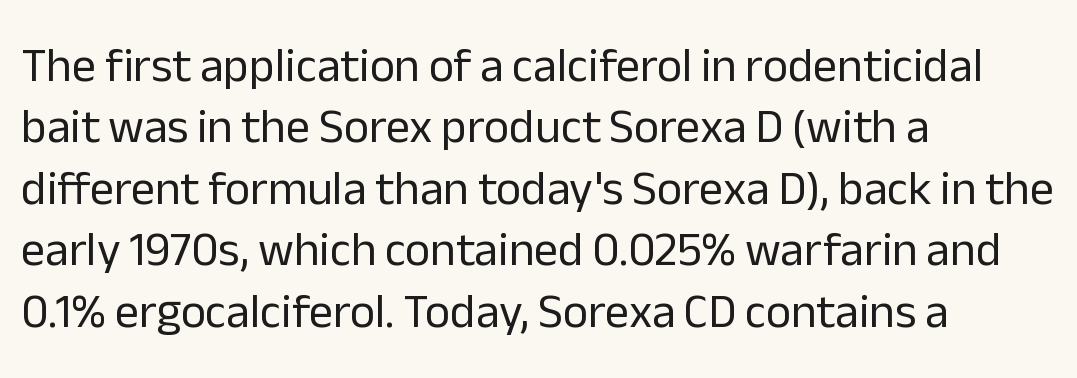
Q: Is the text bold? A: No.
Q: Is the text italic (slanted)? A: No, it is upright.
Q: Is the typeface a serif or a sans-serif typeface? A: Sans-serif.
Q: Is the text underlined? A: No.
Q: How is the paragraph aligned? A: Left-aligned.
Q: Is the spacing between letters normal or unusually wide? A: Normal.
Q: Is the spacing between lines tight, normal or loose? A: Normal.
Q: Width (condensed, normal, or wide)? A: Normal.
Q: Stroke contrast? A: Low.
Q: x-height? A: Medium.
Q: Monospaced? A: No.
